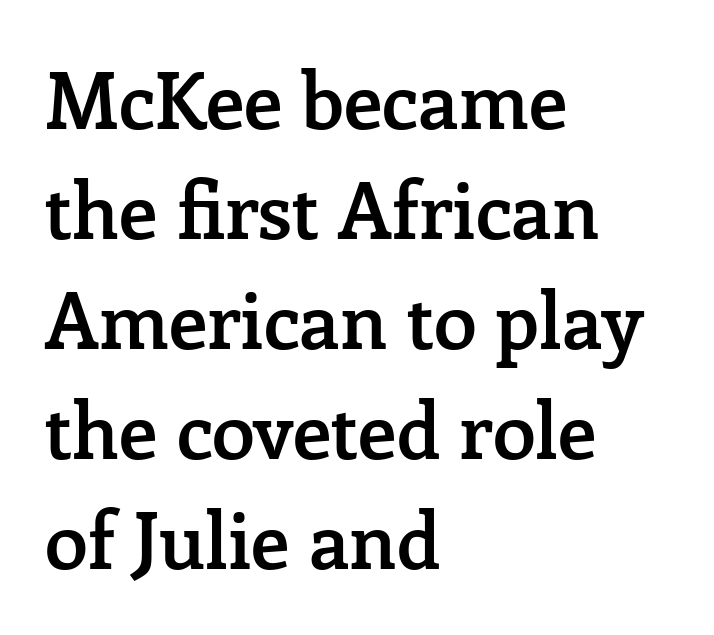
The image shows 78 px semibold serif type, upright; set left-aligned, normal line spacing (1.41x), normal letter spacing, not underlined; low stroke contrast and a medium x-height.
